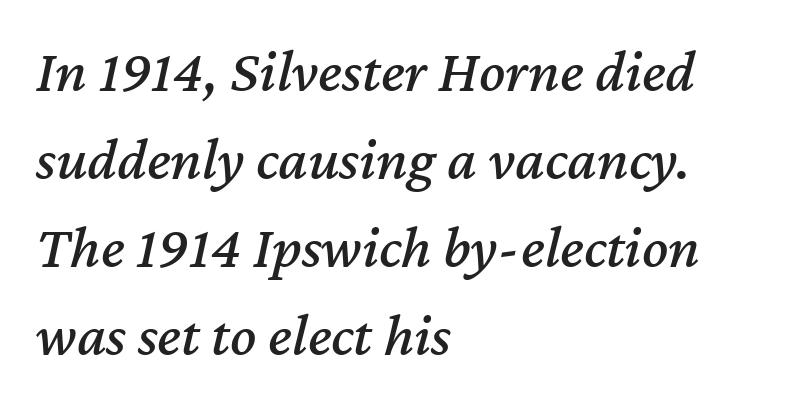
The image shows 61 px text type, italic (leaning right); set left-aligned, normal line spacing (1.44x), normal letter spacing, not underlined; medium stroke contrast and a medium x-height.
